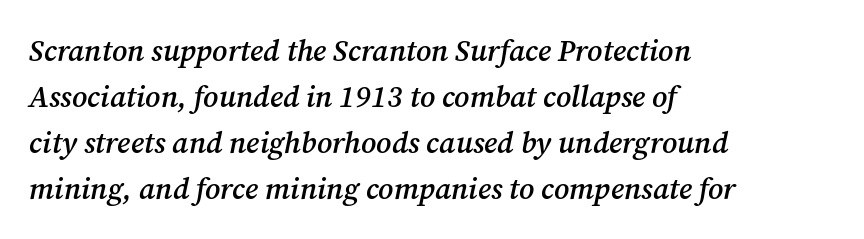
The image shows 30 px semibold serif type, italic (leaning right); set left-aligned, normal line spacing (1.53x), normal letter spacing, not underlined; medium stroke contrast and a medium x-height.
